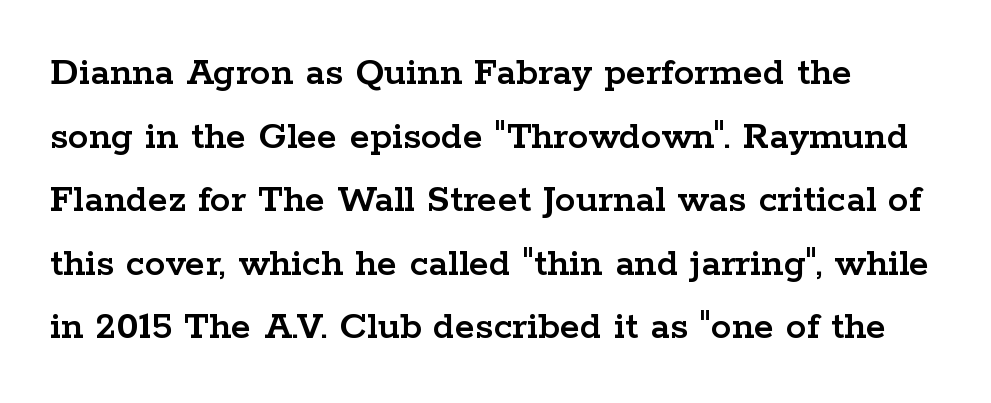
The image shows 41 px wide serif type, upright; set left-aligned, normal line spacing (1.55x), normal letter spacing, not underlined; low stroke contrast and a medium x-height.
